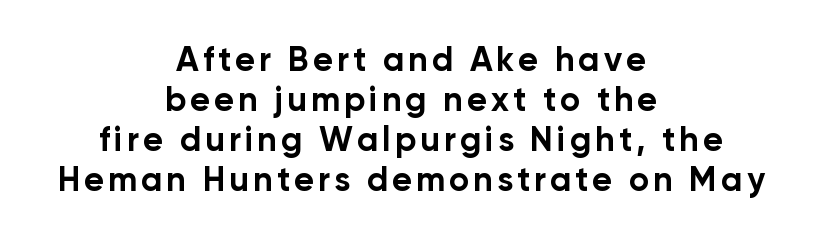
Bare-footed words on every line. This is sans-serif lettering, the kind often seen on screens and signage. These lines are centered, leaving both edges ragged. A roman cut, with each character standing at attention.
